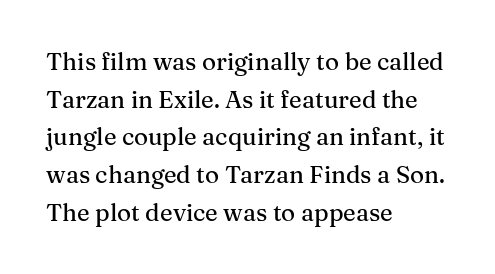
Q: Is the text italic (slanted)? A: No, it is upright.
Q: Is the text underlined? A: No.
Q: How is the paragraph aligned? A: Left-aligned.
Q: Is the spacing between letters normal or unusually wide? A: Normal.
Q: Is the spacing between lines tight, normal or loose? A: Normal.
